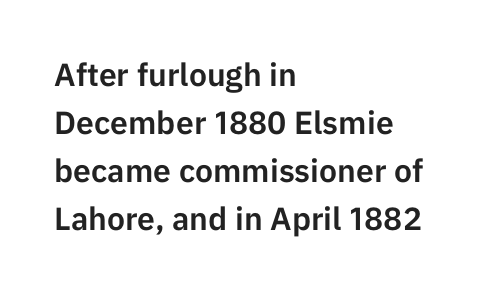
Notice how the stems are strictly vertical — no italics here. If you drew a ruler down the left edge, every line would touch it. You can tell from the bare stems that sans-serif type was used. Does extra space separate the letters? No, they use regular spacing. The leading is moderate, giving the passage an even texture. The zone under the glyphs is completely vacant.
